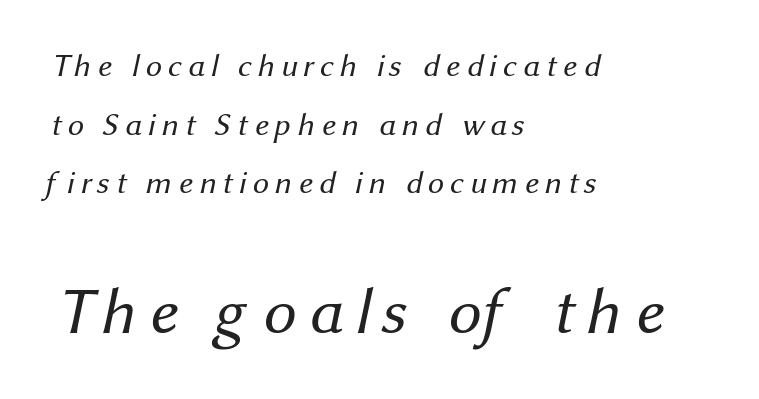
The image shows 65 px regular-weight sans-serif type; set left-aligned, line spacing 1.83x, not underlined; the second (bottom) block is 2.03x larger; medium stroke contrast and a medium x-height.
